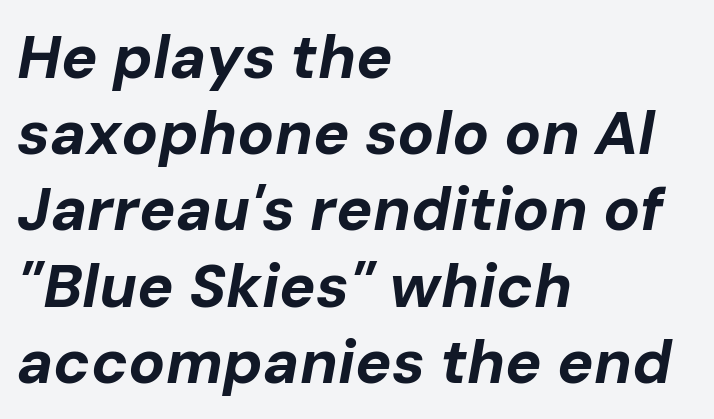
{"italic": "yes", "lean": "right", "slant_degrees": 10, "bold": "yes", "weight": "bold", "width": "normal", "stroke_contrast": "low", "x_height": "medium", "monospaced": "no", "underline": "no", "align": "left", "line_spacing": "normal", "line_spacing_ratio": 1.25, "letter_spacing": "normal", "letter_spacing_em": 0.0, "glyph_px": 61}
